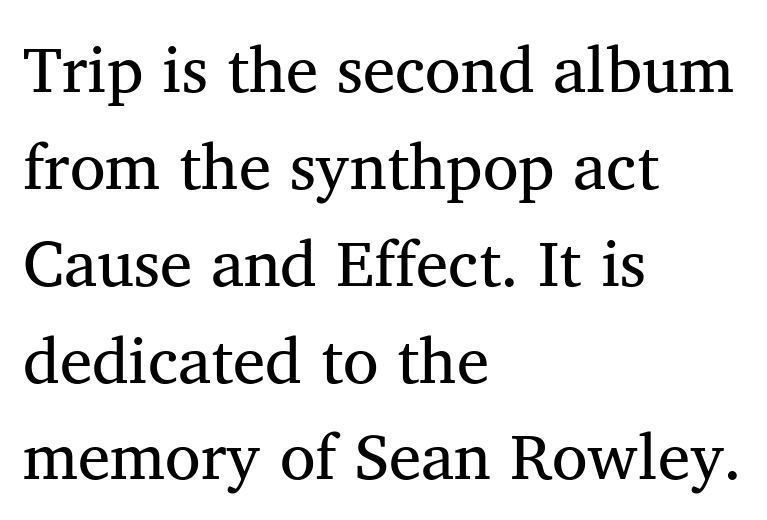
The image shows 65 px regular-weight serif type, upright; set left-aligned, normal line spacing (1.49x), normal letter spacing, not underlined; medium stroke contrast and a medium x-height.
